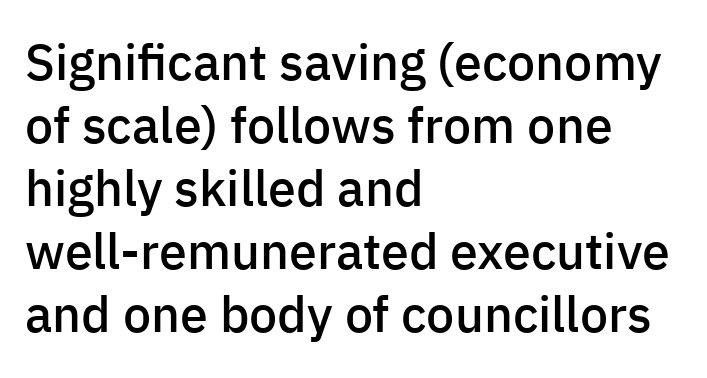
The image shows 50 px semibold sans-serif type, upright; set left-aligned, normal line spacing (1.26x), normal letter spacing, not underlined; low stroke contrast and a medium x-height.
